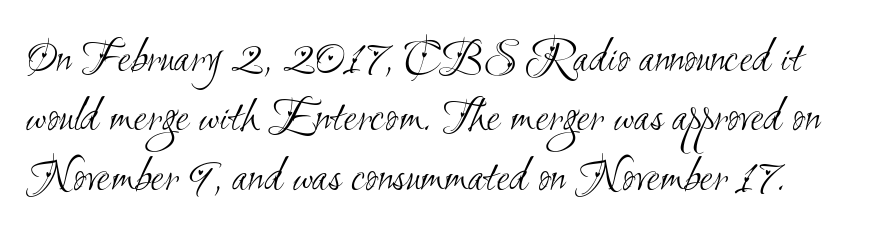
Is this a fixed-width face? No — the glyphs have proportional, varying widths. What stands out about the letter spacing? Nothing — it is the standard amount. Stroke mass is kept to a normal reading level or below. This is sans-serif lettering, the kind often seen on screens and signage.
